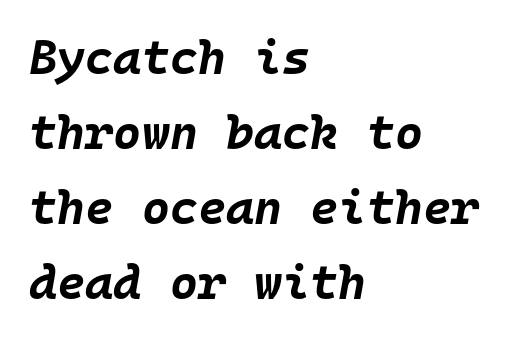
Think of a typewriter: that constant character pitch is what you see here. The face used here has a pronounced slope to its letters. Is the block centered? No — it sits flush against the left margin. Strokes here are thick enough to call this a true bold.
